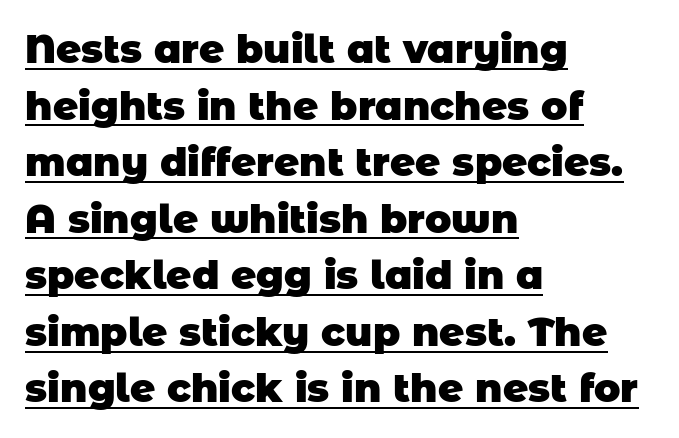
{"serif": "no", "bold": "yes", "weight": "heavy", "width": "normal", "stroke_contrast": "low", "x_height": "large", "monospaced": "no", "underline": "yes", "align": "left", "line_spacing": "normal", "line_spacing_ratio": 1.45, "letter_spacing": "normal", "letter_spacing_em": 0.0, "glyph_px": 39}
